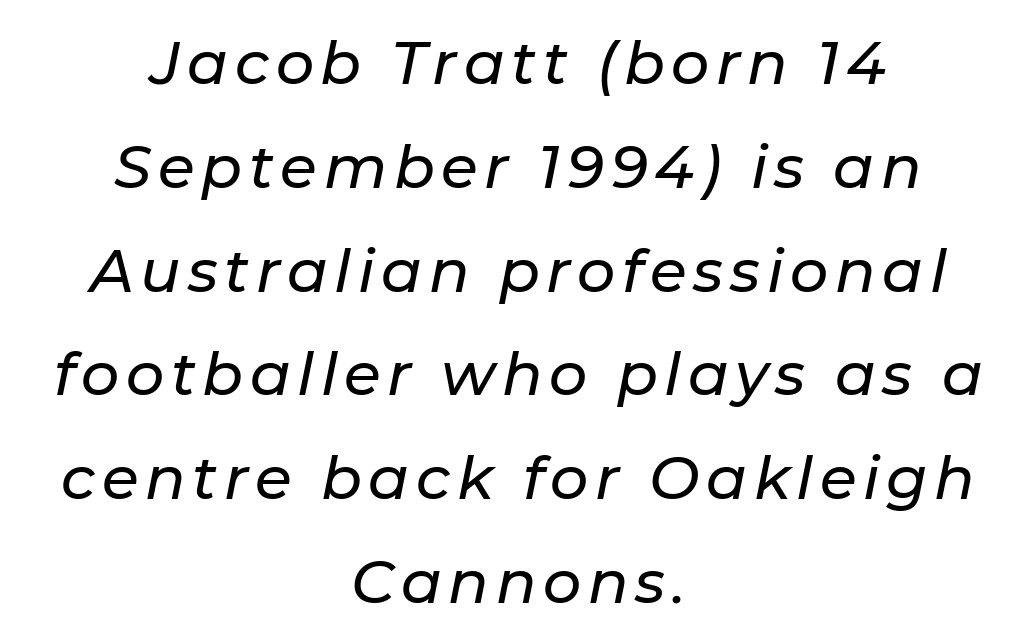
{"italic": "yes", "lean": "right", "slant_degrees": 11, "width": "normal", "stroke_contrast": "low", "x_height": "medium", "monospaced": "no", "underline": "no", "align": "center", "line_spacing_ratio": 1.73, "glyph_px": 60}
